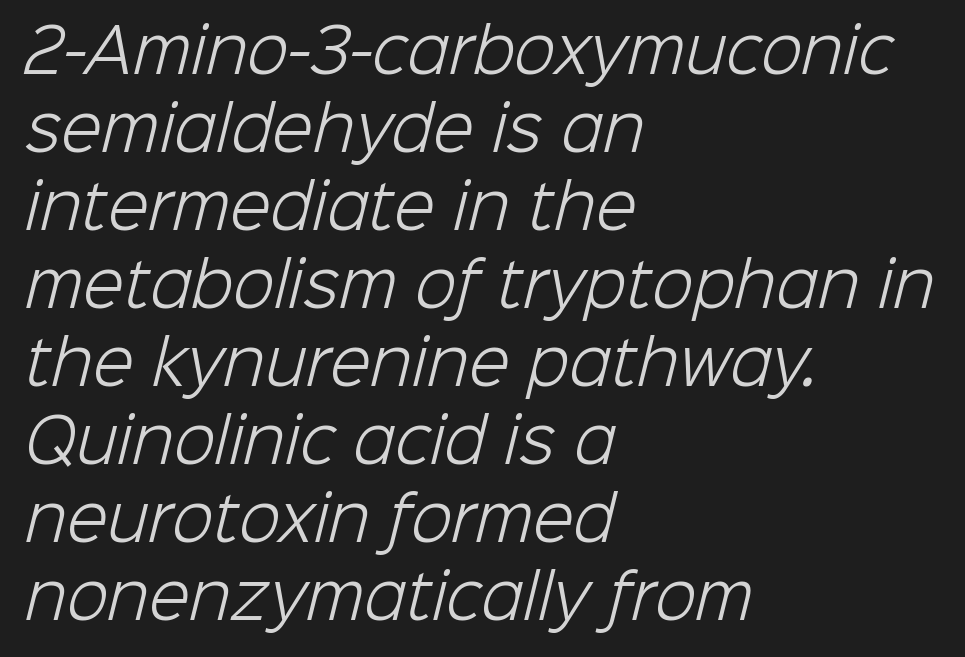
Q: Is the text bold? A: No.
Q: Is the typeface a serif or a sans-serif typeface? A: Sans-serif.
Q: Is the text underlined? A: No.
Q: How is the paragraph aligned? A: Left-aligned.
Q: Is the spacing between letters normal or unusually wide? A: Normal.
Q: Is the spacing between lines tight, normal or loose? A: Normal.
Q: Width (condensed, normal, or wide)? A: Normal.
Q: Stroke contrast? A: Low.
Q: x-height? A: Medium.
Q: Monospaced? A: No.
